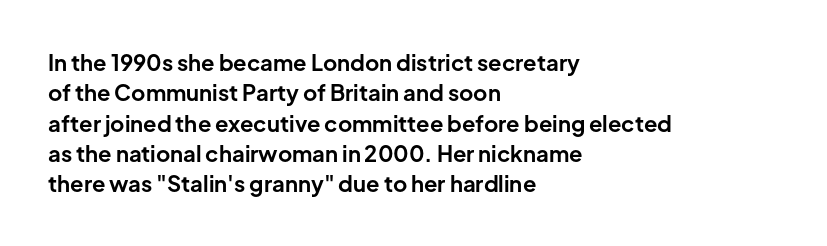
{"italic": "no", "bold": "yes", "underline": "no", "align": "left", "line_spacing": "normal", "line_spacing_ratio": 1.38, "letter_spacing": "normal", "letter_spacing_em": 0.0, "glyph_px": 22}
